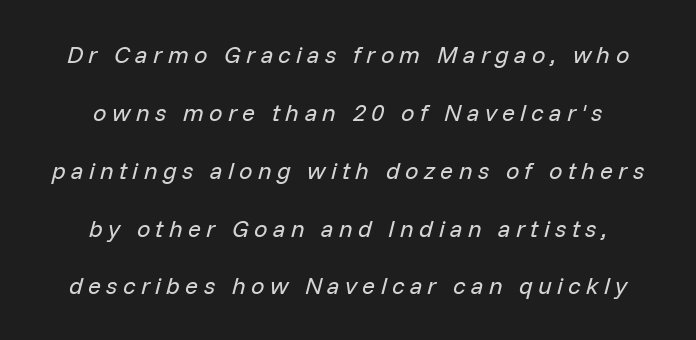
Q: Is the text bold? A: No.
Q: Is the text italic (slanted)? A: Yes, it leans right by about 14 degrees.
Q: Is the text underlined? A: No.
Q: How is the paragraph aligned? A: Centered.
Q: Is the spacing between letters normal or unusually wide? A: Unusually wide.
Q: Is the spacing between lines tight, normal or loose? A: Loose.
